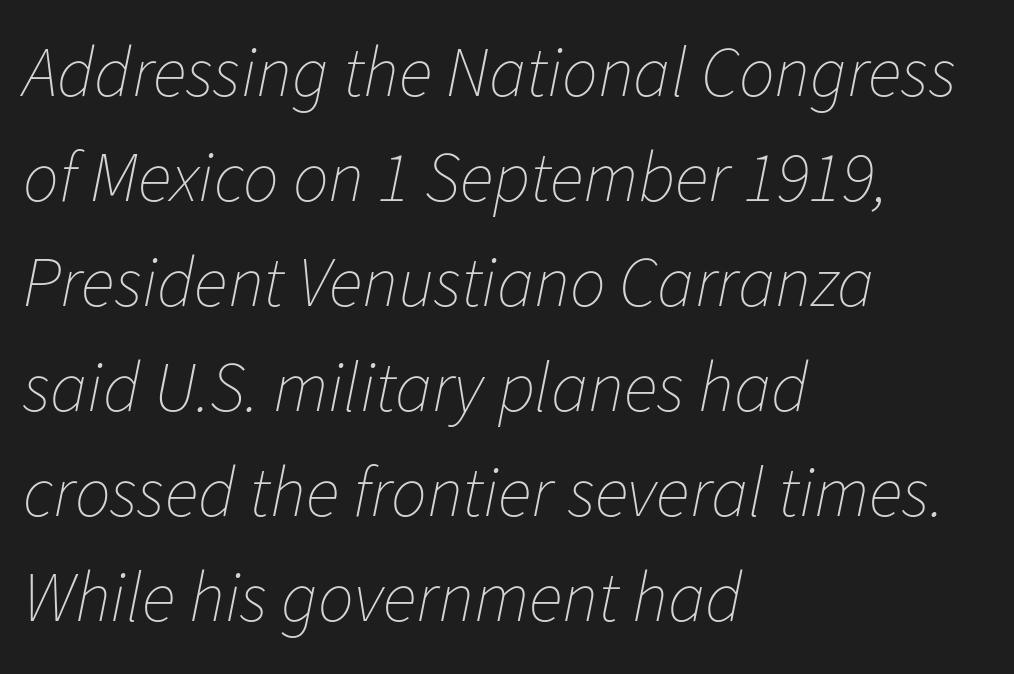
{"italic": "yes", "lean": "right", "slant_degrees": 11, "bold": "no", "weight": "thin", "width": "normal", "stroke_contrast": "low", "x_height": "medium", "monospaced": "no", "underline": "no", "align": "left", "line_spacing": "normal", "line_spacing_ratio": 1.48, "letter_spacing": "normal", "letter_spacing_em": 0.0, "glyph_px": 71}
